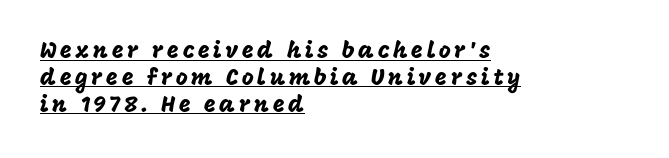
Alignment: flush left. A baseline rule has been typeset under these characters.
